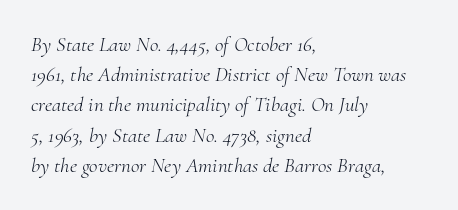
Q: Is the text bold? A: No.
Q: Is the text italic (slanted)? A: Yes, it leans right by about 10 degrees.
Q: Is the text underlined? A: No.
Q: How is the paragraph aligned? A: Left-aligned.
Q: Is the spacing between letters normal or unusually wide? A: Normal.
Q: Is the spacing between lines tight, normal or loose? A: Normal.
